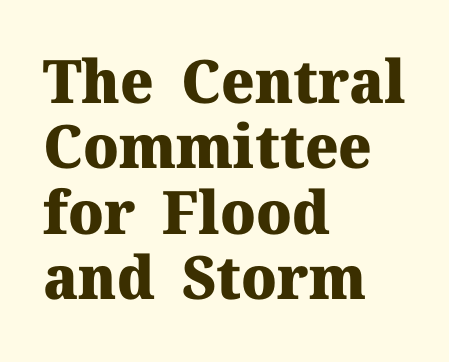
Q: Is the text bold? A: Yes.
Q: Is the text italic (slanted)? A: No, it is upright.
Q: Is the typeface a serif or a sans-serif typeface? A: Serif.
Q: Is the text underlined? A: No.
Q: How is the paragraph aligned? A: Left-aligned.
Q: Is the spacing between letters normal or unusually wide? A: Normal.
Q: Is the spacing between lines tight, normal or loose? A: Tight.
Q: Width (condensed, normal, or wide)? A: Normal.
Q: Stroke contrast? A: Medium.
Q: x-height? A: Medium.
Q: Monospaced? A: No.
